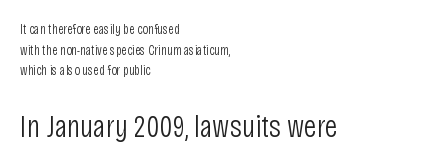
Q: Is the text bold? A: No.
Q: Is the text italic (slanted)? A: No, it is upright.
Q: Is the typeface a serif or a sans-serif typeface? A: Sans-serif.
Q: Is the text underlined? A: No.
Q: How is the paragraph aligned? A: Left-aligned.
Q: Is the spacing between letters normal or unusually wide? A: Normal.
Q: Is the spacing between lines tight, normal or loose? A: Normal.
Q: Which block of text is set in a larger size, the first (top) or the second (bottom)? A: The second (bottom) one.
Q: Width (condensed, normal, or wide)? A: Condensed.
Q: Stroke contrast? A: Low.
Q: x-height? A: Large.
Q: Monospaced? A: No.
